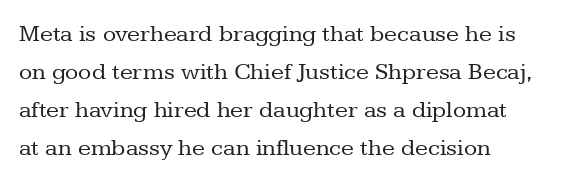
{"italic": "no", "bold": "no", "underline": "no", "align": "left", "line_spacing": "normal", "line_spacing_ratio": 1.58, "letter_spacing": "normal", "letter_spacing_em": 0.0, "glyph_px": 24}
